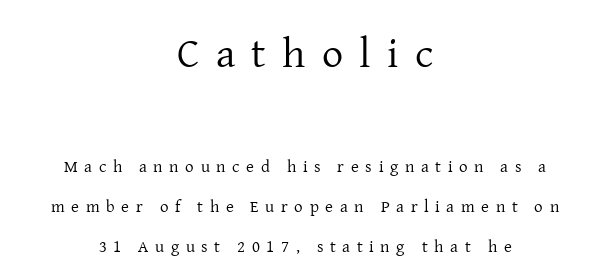
The image shows 42 px regular-weight serif type, upright; set centered, loose line spacing (2.36x), unusually wide letter spacing (+0.39 em), not underlined; the first (top) block is 2.47x larger; low stroke contrast and a medium x-height.
